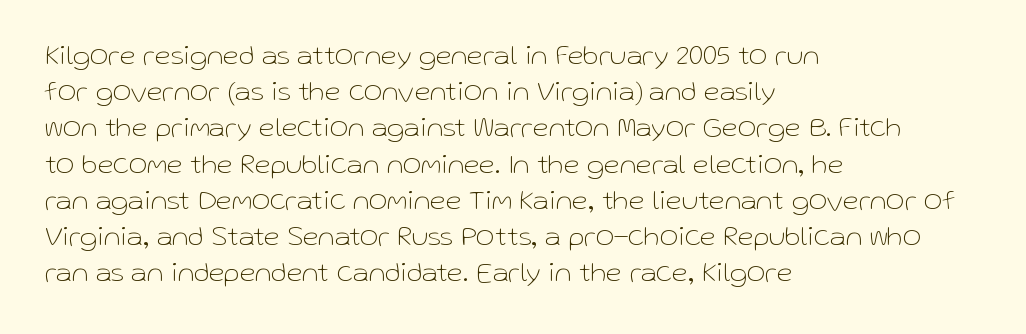
{"serif": "no", "italic": "no", "bold": "no", "weight": "thin", "width": "normal", "stroke_contrast": "low", "x_height": "medium", "monospaced": "no", "underline": "no", "align": "left", "line_spacing": "normal", "line_spacing_ratio": 1.25, "letter_spacing": "normal", "letter_spacing_em": 0.0, "glyph_px": 29}
